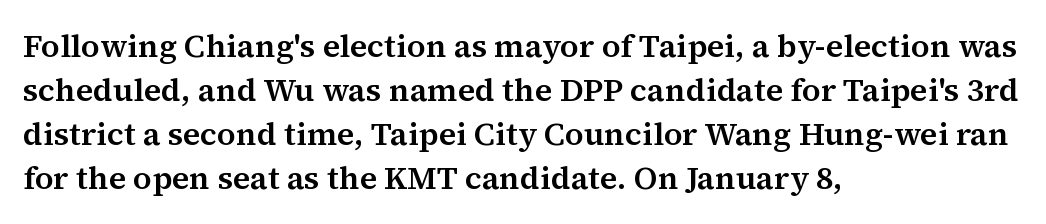
{"serif": "yes", "italic": "no", "width": "normal", "stroke_contrast": "medium", "x_height": "medium", "monospaced": "no", "underline": "no", "align": "left", "line_spacing": "normal", "line_spacing_ratio": 1.38, "letter_spacing": "normal", "letter_spacing_em": 0.0, "glyph_px": 32}
